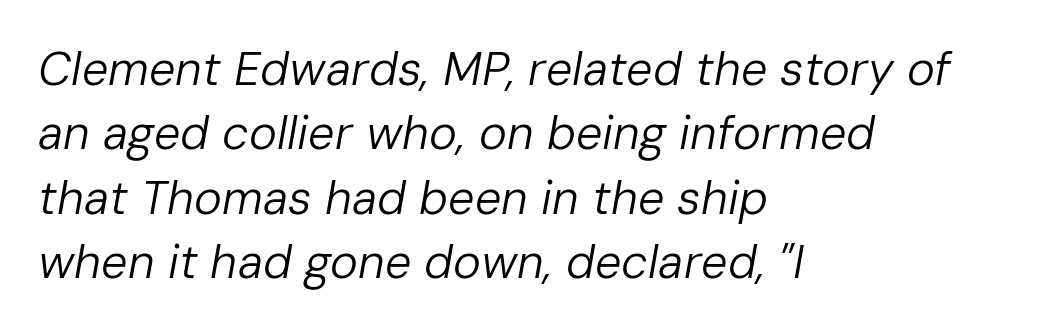
Designer's note — italics engaged. Stems here are at most as thick as an everyday book face. Nothing unusual about the tracking: characters are spaced as the font intends. Visually the block forms a straight wall on the left and a jagged coastline on the right. Anything drawn beneath the words? Only blank space. Students, observe: this is what conventionally led text looks like.
